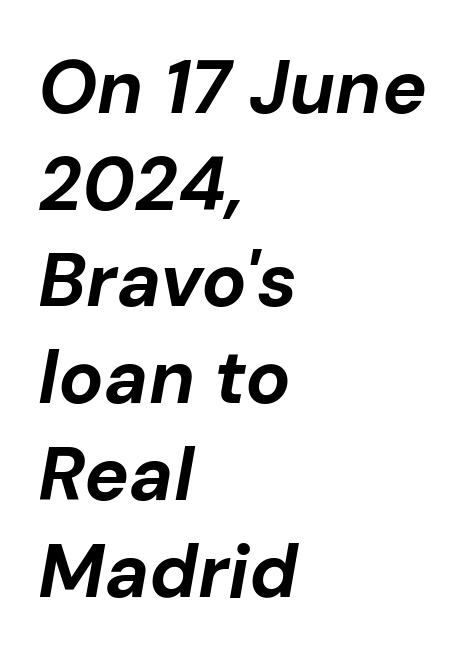
Q: Is the text bold? A: Yes.
Q: Is the text italic (slanted)? A: Yes, it leans right by about 10 degrees.
Q: Is the text underlined? A: No.
Q: How is the paragraph aligned? A: Left-aligned.
Q: Is the spacing between letters normal or unusually wide? A: Normal.
Q: Is the spacing between lines tight, normal or loose? A: Normal.
Q: Width (condensed, normal, or wide)? A: Normal.
Q: Stroke contrast? A: Low.
Q: x-height? A: Medium.
Q: Monospaced? A: No.
